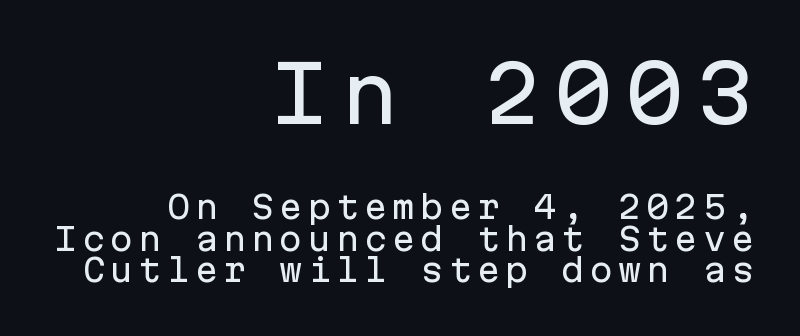
Q: Is the text italic (slanted)? A: No, it is upright.
Q: Is the typeface a serif or a sans-serif typeface? A: Sans-serif.
Q: Is the text underlined? A: No.
Q: How is the paragraph aligned? A: Right-aligned.
Q: Is the spacing between lines tight, normal or loose? A: Tight.
Q: Which block of text is set in a larger size, the first (top) or the second (bottom)? A: The first (top) one.
Q: Width (condensed, normal, or wide)? A: Normal.
Q: Stroke contrast? A: Low.
Q: x-height? A: Medium.
Q: Monospaced? A: Yes.
